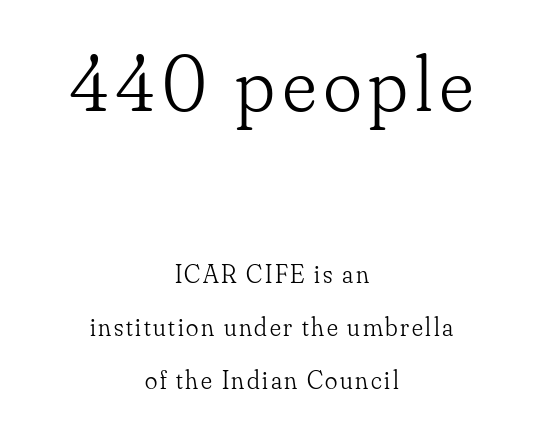
The image shows 79 px light serif type, upright; set centered, loose line spacing (2.04x), not underlined; the first (top) block is 3.04x larger; low stroke contrast and a small x-height.
